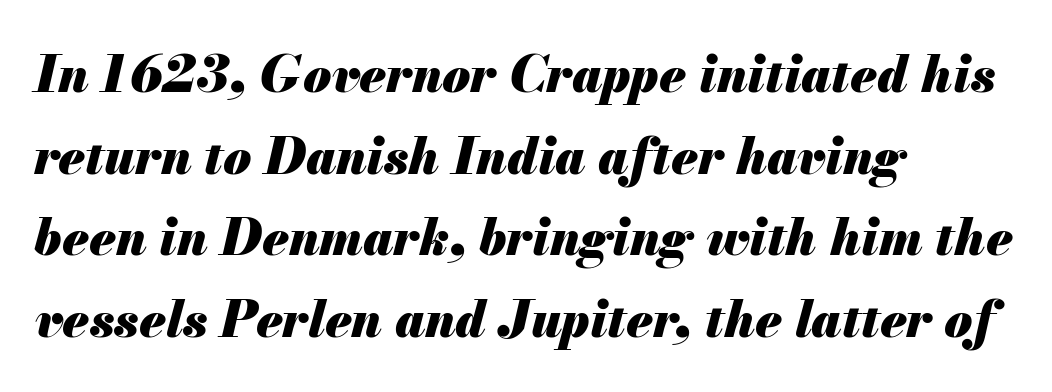
{"italic": "yes", "lean": "right", "slant_degrees": 13, "bold": "yes", "weight": "heavy", "width": "normal", "stroke_contrast": "medium", "x_height": "small", "monospaced": "no", "underline": "no", "align": "left", "line_spacing": "normal", "line_spacing_ratio": 1.6, "letter_spacing": "normal", "letter_spacing_em": 0.0, "glyph_px": 51}
